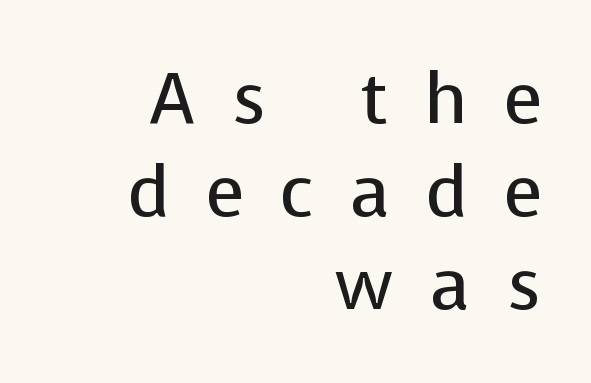
The image shows 72 px regular-weight sans-serif type, upright; set right-aligned, normal line spacing (1.29x), unusually wide letter spacing (+0.5 em), not underlined; low stroke contrast and a medium x-height.
